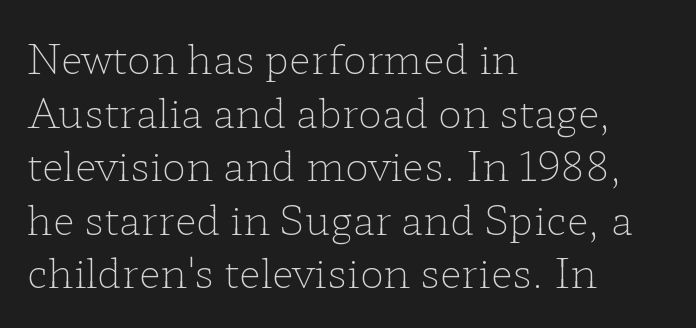
Q: Is the text bold? A: No.
Q: Is the text italic (slanted)? A: No, it is upright.
Q: Is the typeface a serif or a sans-serif typeface? A: Serif.
Q: Is the text underlined? A: No.
Q: How is the paragraph aligned? A: Left-aligned.
Q: Is the spacing between letters normal or unusually wide? A: Normal.
Q: Is the spacing between lines tight, normal or loose? A: Normal.
Q: Width (condensed, normal, or wide)? A: Wide.
Q: Stroke contrast? A: Low.
Q: x-height? A: Medium.
Q: Monospaced? A: No.
